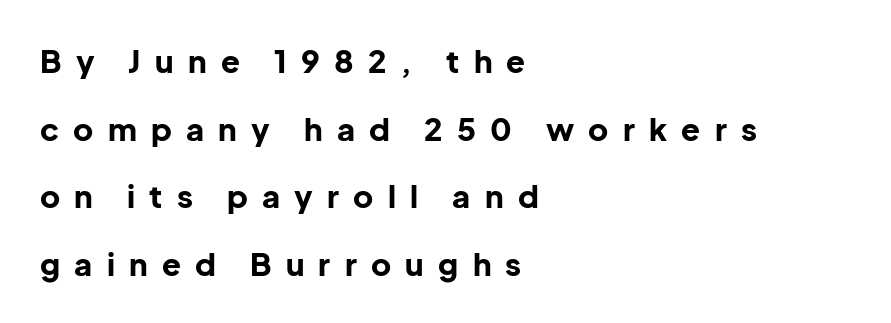
Q: Is the text bold? A: Yes.
Q: Is the text italic (slanted)? A: No, it is upright.
Q: Is the typeface a serif or a sans-serif typeface? A: Sans-serif.
Q: Is the text underlined? A: No.
Q: How is the paragraph aligned? A: Left-aligned.
Q: Is the spacing between letters normal or unusually wide? A: Unusually wide.
Q: Is the spacing between lines tight, normal or loose? A: Loose.
Q: Width (condensed, normal, or wide)? A: Normal.
Q: Stroke contrast? A: Low.
Q: x-height? A: Medium.
Q: Monospaced? A: No.
